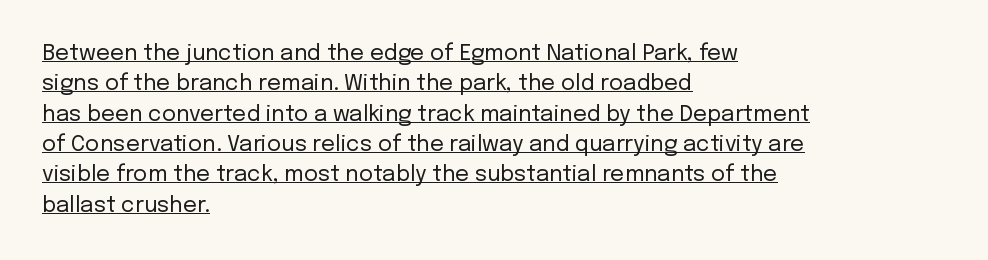
Standard letterfit; no display-style spreading of the glyphs. The rendering anchors every line to the left-hand side. The letters stand upright; this is a roman face. The specimen includes a rule beneath the text block's lines.
